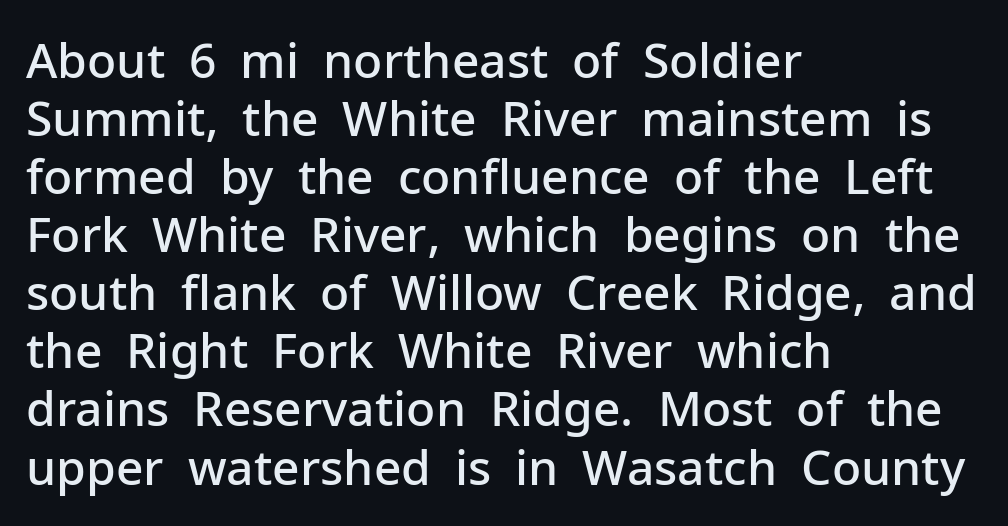
These lines are rendered in a variable-pitch font. The rendering uses a semibold face; strokes are thickened but not to full bold. Stroke terminals: plain, sans-serif. The tracking reads as untouched default to a designer's eye. Italic? Not at all — the glyphs are vertical. Where is the straight margin? On the left.
